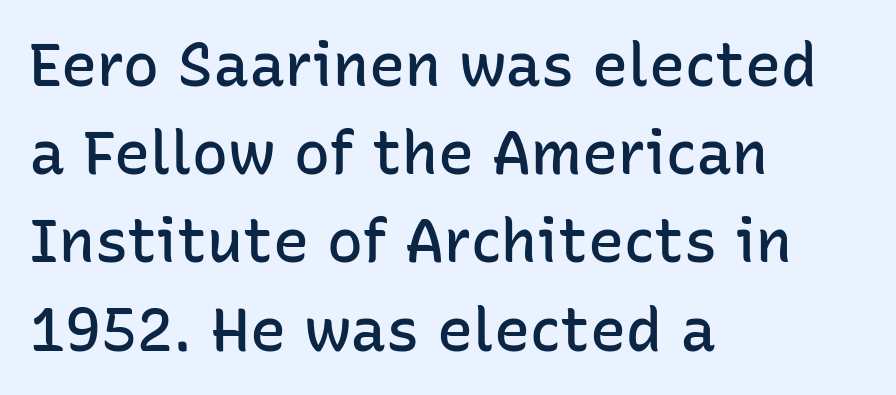
The image shows 60 px semibold sans-serif type, upright; set left-aligned, normal line spacing (1.47x), normal letter spacing, not underlined; low stroke contrast and a medium x-height.
